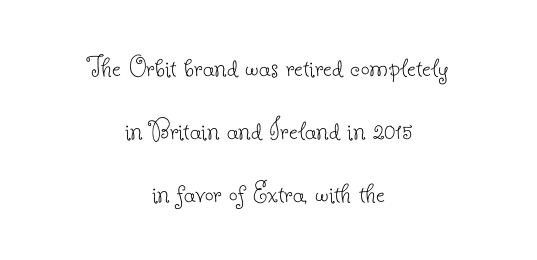
The line texture is even and compact thanks to regular tracking. No word sits above an underline. Do the characters align in a grid? No, the font is proportional. One glance says open: line gaps are wider than usual.
